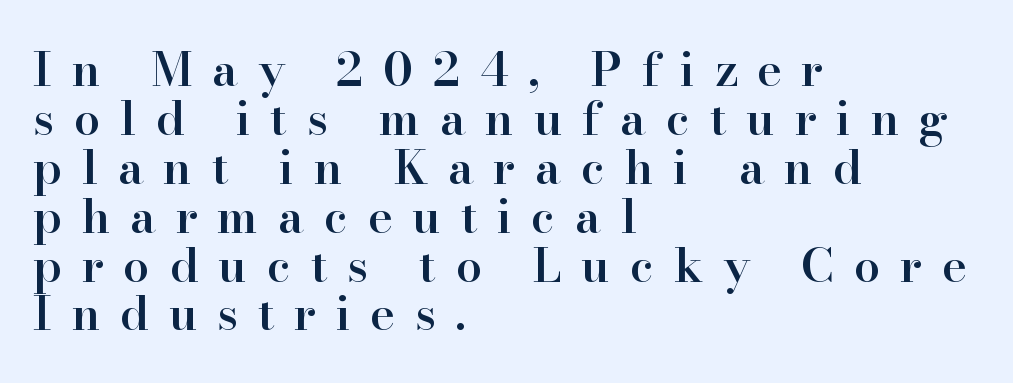
The image shows 47 px semibold serif type, upright; set left-aligned, tight line spacing (1.04x), unusually wide letter spacing (+0.42 em), not underlined; high stroke contrast and a small x-height.
